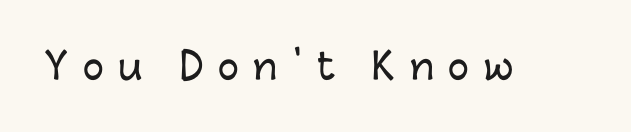
The image shows 35 px sans-serif type, upright; set unusually wide letter spacing (+0.42 em), not underlined; low stroke contrast and a medium x-height.
